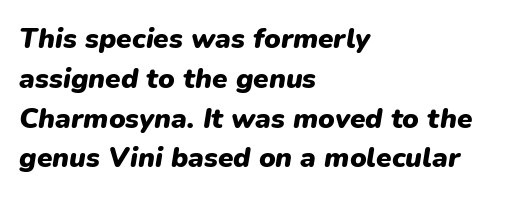
The image shows 28 px heavy type, italic (leaning right); set left-aligned, normal line spacing (1.42x), normal letter spacing, not underlined; low stroke contrast and a medium x-height.
